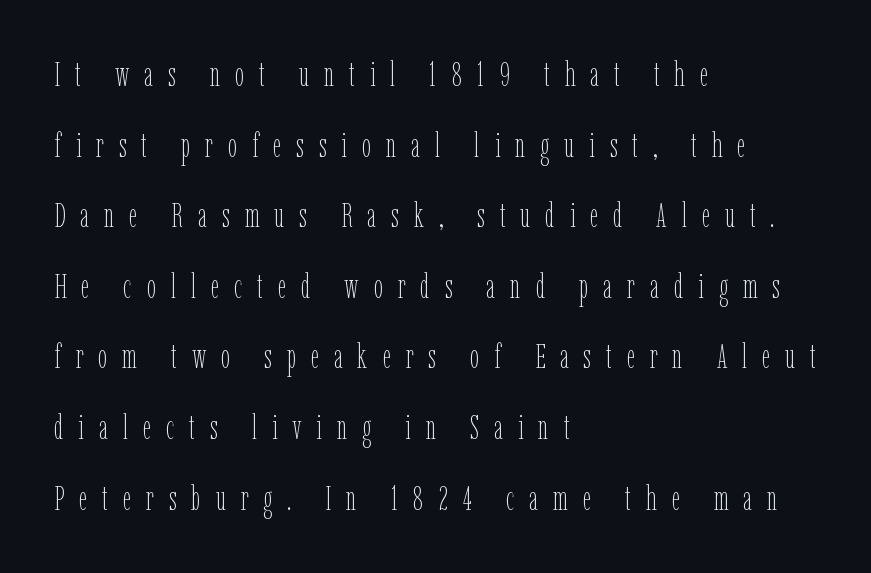
{"italic": "no", "bold": "no", "weight": "thin", "width": "condensed", "stroke_contrast": "low", "x_height": "medium", "monospaced": "no", "underline": "no", "align": "left", "line_spacing": "loose", "line_spacing_ratio": 2.14, "letter_spacing": "wide", "letter_spacing_em": 0.45, "glyph_px": 33}
